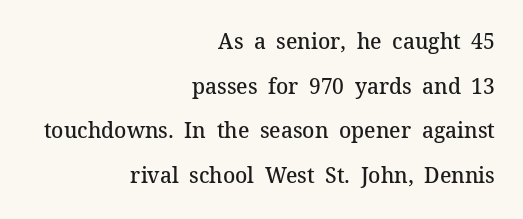
The paragraph shown leans on its right margin. Words float on clear page, feet unadorned. You could call the tracking neutral — neither tight nor loose. Every stem runs plumb, perpendicular to the baseline.
